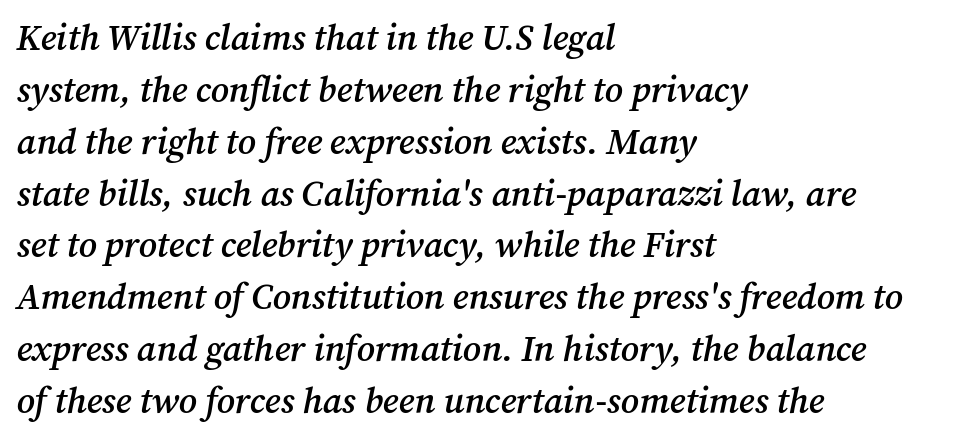
The image shows 36 px semibold serif type, italic (leaning right); set left-aligned, normal line spacing (1.44x), normal letter spacing, not underlined; medium stroke contrast and a medium x-height.
